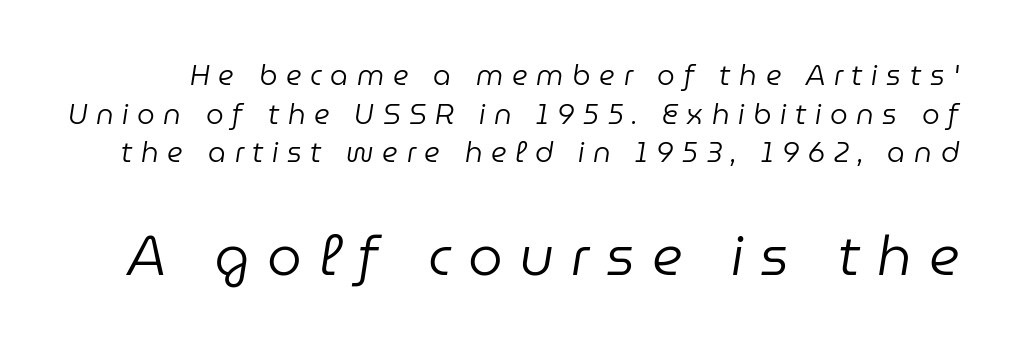
Q: Is the text bold? A: No.
Q: Is the text italic (slanted)? A: Yes, it leans right by about 9 degrees.
Q: Is the text underlined? A: No.
Q: Is the spacing between letters normal or unusually wide? A: Unusually wide.
Q: Is the spacing between lines tight, normal or loose? A: Normal.
Q: Which block of text is set in a larger size, the first (top) or the second (bottom)? A: The second (bottom) one.
Q: Width (condensed, normal, or wide)? A: Normal.
Q: Stroke contrast? A: Low.
Q: x-height? A: Medium.
Q: Monospaced? A: No.
